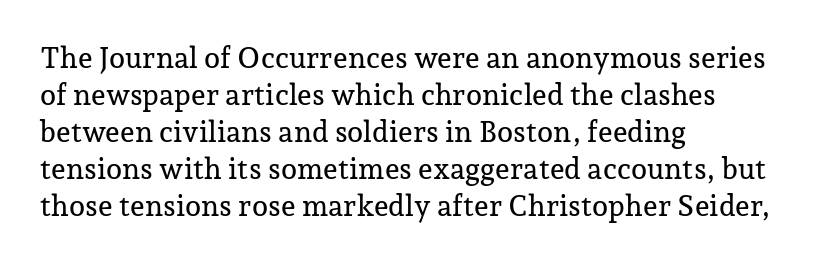
{"serif": "yes", "italic": "no", "width": "normal", "stroke_contrast": "low", "x_height": "medium", "monospaced": "no", "underline": "no", "align": "left", "line_spacing": "normal", "line_spacing_ratio": 1.28, "letter_spacing": "normal", "letter_spacing_em": 0.0, "glyph_px": 29}
